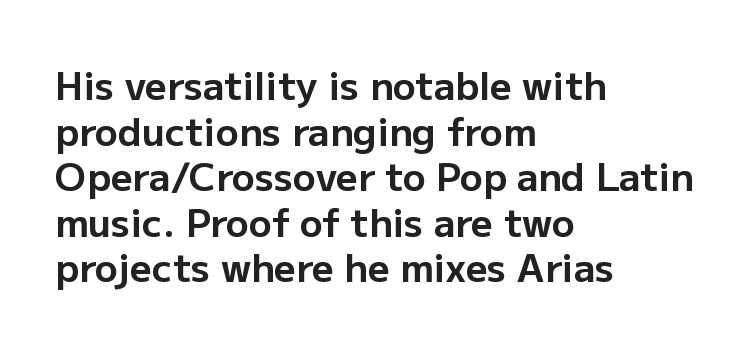
The image shows 38 px bold sans-serif type, upright; set left-aligned, line spacing 1.2x, normal letter spacing, not underlined; low stroke contrast and a medium x-height.
